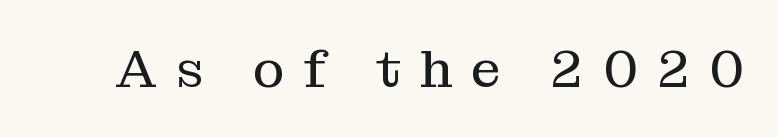
The typeface has the unassuming heft of standard copy or less. The passage shown is typed in a proportional face where columns would drift. I'd call this a serif setting — the letters wear small feet. Unlike italic type, these characters show no tilt at all. The strip under each line holds only bare page.
